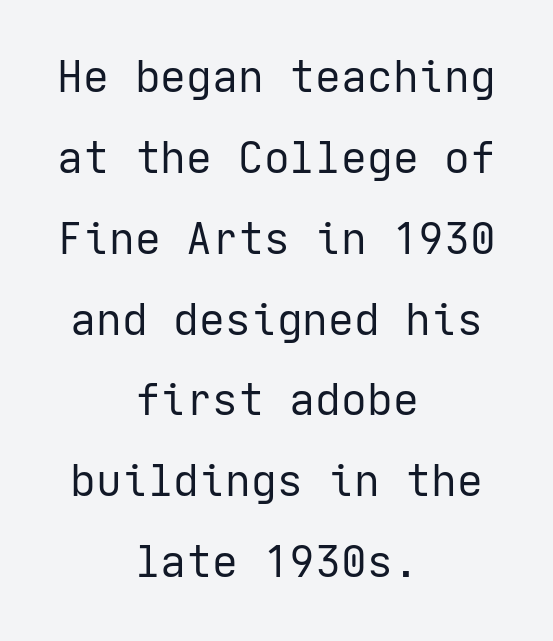
Q: Is the text bold? A: No.
Q: Is the text italic (slanted)? A: No, it is upright.
Q: Is the typeface a serif or a sans-serif typeface? A: Sans-serif.
Q: Is the text underlined? A: No.
Q: How is the paragraph aligned? A: Centered.
Q: Is the spacing between letters normal or unusually wide? A: Normal.
Q: Width (condensed, normal, or wide)? A: Normal.
Q: Stroke contrast? A: Low.
Q: x-height? A: Medium.
